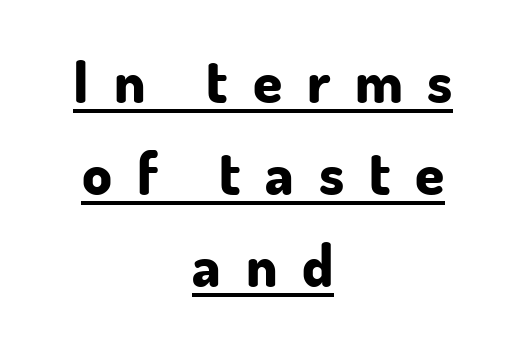
{"serif": "no", "italic": "no", "bold": "yes", "weight": "bold", "width": "normal", "stroke_contrast": "low", "x_height": "small", "monospaced": "no", "underline": "yes", "align": "center", "line_spacing": "normal", "line_spacing_ratio": 1.56, "letter_spacing": "wide", "letter_spacing_em": 0.42, "glyph_px": 59}
